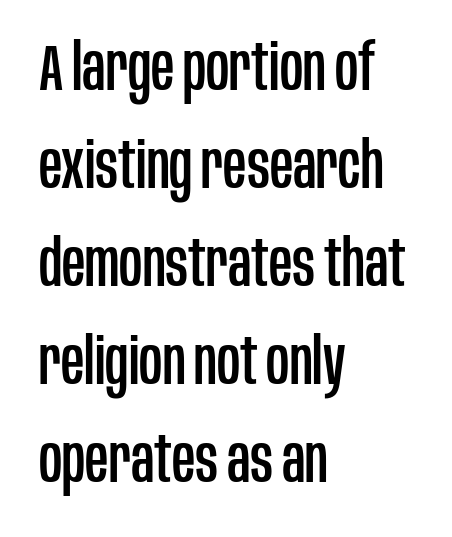
The image shows 64 px condensed sans-serif type, upright; set left-aligned, normal line spacing (1.53x), normal letter spacing, not underlined; low stroke contrast and a large x-height.
